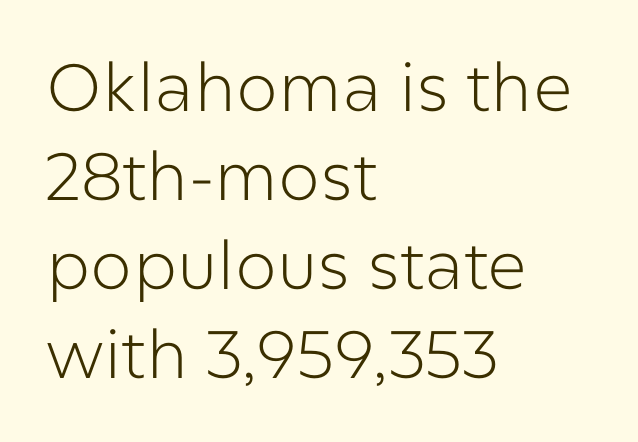
{"serif": "no", "italic": "no", "bold": "no", "weight": "light", "width": "normal", "stroke_contrast": "low", "x_height": "medium", "monospaced": "no", "underline": "no", "align": "left", "line_spacing": "normal", "line_spacing_ratio": 1.33, "letter_spacing": "normal", "letter_spacing_em": 0.0, "glyph_px": 67}
